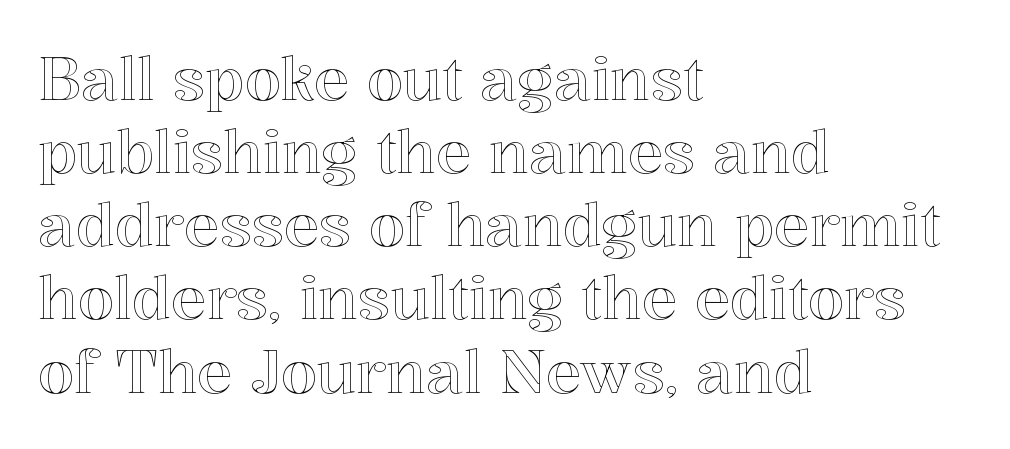
The image shows 59 px text type, upright; set left-aligned, line spacing 1.24x, normal letter spacing, not underlined; a medium x-height.
